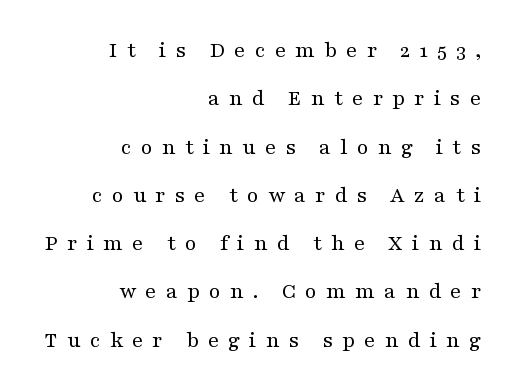
{"italic": "no", "bold": "no", "underline": "no", "align": "right", "line_spacing": "loose", "line_spacing_ratio": 2.1, "letter_spacing": "wide", "letter_spacing_em": 0.4, "glyph_px": 23}
